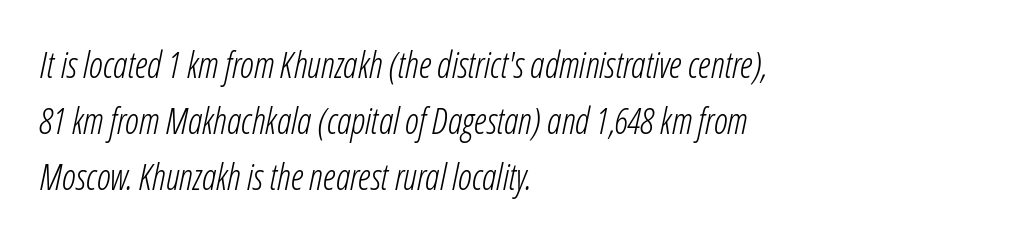
This sample has the flowing, uneven cadence of proportional lettering. The baseline area is clear. Bold? No — there's no thickening of the strokes. Caption: standard tracking, unaltered. Does the leading feel generous? No, just average. The setting favours the left margin, as ordinary paragraphs usually do.
